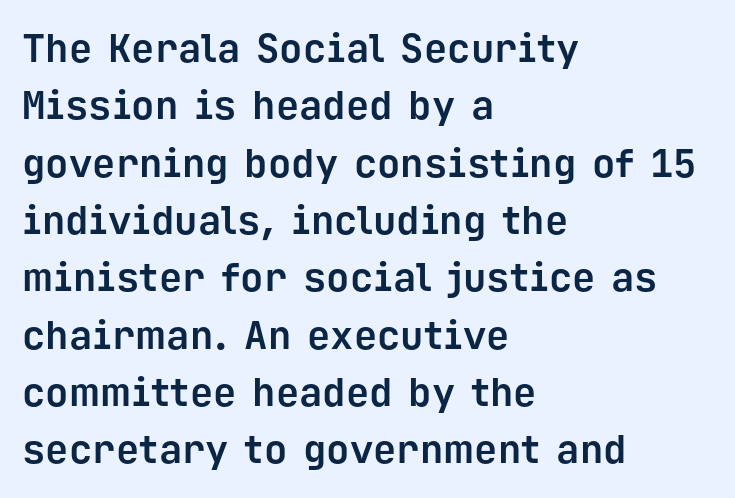
The letters sit at their default tracking, neither squeezed nor spread. Descenders hang freely into open space. The designer went with a sans here, leaving each stem footless. Caption: bold face, heavy strokes. No italicization has been applied; the sample stays upright. This rendering uses left alignment, leaving the right contour irregular.
